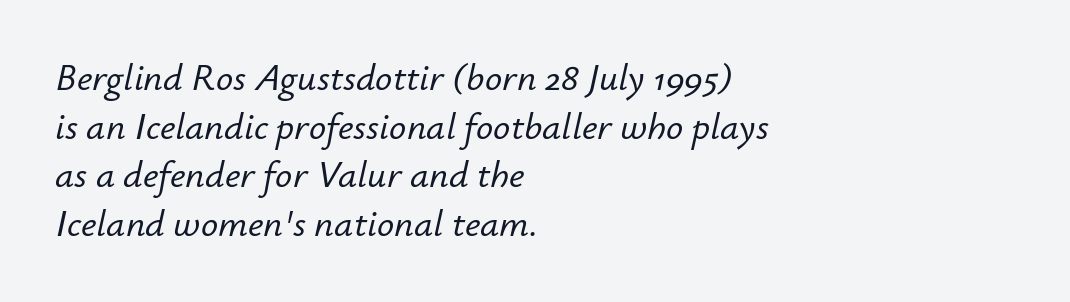
{"italic": "yes", "lean": "right", "slant_degrees": 12, "width": "normal", "stroke_contrast": "low", "x_height": "small", "monospaced": "no", "underline": "no", "align": "left", "line_spacing": "normal", "line_spacing_ratio": 1.28, "letter_spacing": "normal", "letter_spacing_em": 0.0, "glyph_px": 38}
